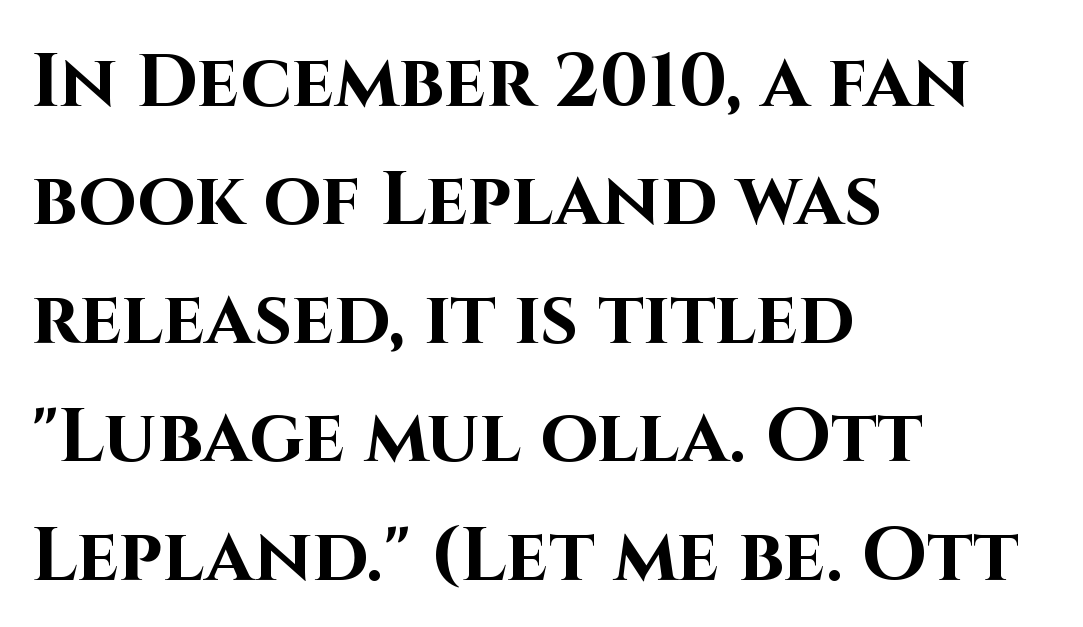
Q: Is the text bold? A: Yes.
Q: Is the text italic (slanted)? A: No, it is upright.
Q: Is the typeface a serif or a sans-serif typeface? A: Sans-serif.
Q: Is the text underlined? A: No.
Q: How is the paragraph aligned? A: Left-aligned.
Q: Is the spacing between letters normal or unusually wide? A: Normal.
Q: Is the spacing between lines tight, normal or loose? A: Normal.
Q: Width (condensed, normal, or wide)? A: Normal.
Q: Stroke contrast? A: High.
Q: x-height? A: Large.
Q: Monospaced? A: No.
